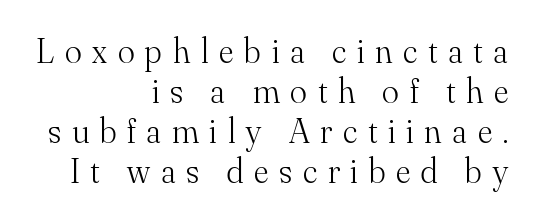
Proportional: the letters do not fall into vertical columns. Tracking here is generous; glyphs stand well apart from one another. Check under the words: just untouched page. Right-aligned paragraph, ragged on the left. The rendering shows small feet on the letterforms — a serif design. Vertical spacing — tight.
